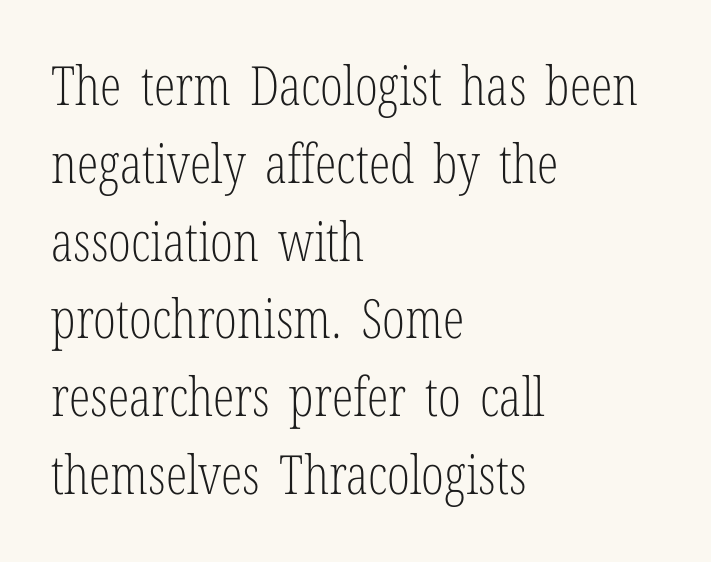
The image shows 54 px light, condensed serif type, upright; set left-aligned, normal line spacing (1.44x), normal letter spacing, not underlined; low stroke contrast and a medium x-height.
